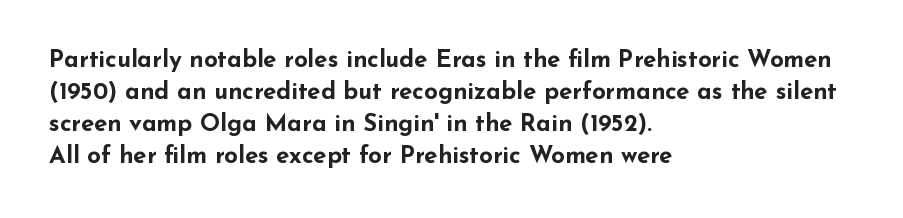
How are the letters spaced? Ordinarily, with no added tracking. Left-aligned paragraph, ragged on the right. The rows are spaced the way most documents space them. The glyphs are unaccompanied by any horizontal stroke below them. Weight check: bold — yes, fully. Ordinary non-slanted type is in use.
